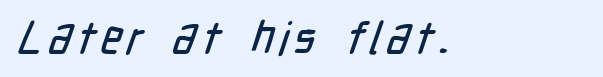
{"serif": "no", "width": "condensed", "stroke_contrast": "low", "x_height": "medium", "monospaced": "no", "underline": "no", "glyph_px": 45}
